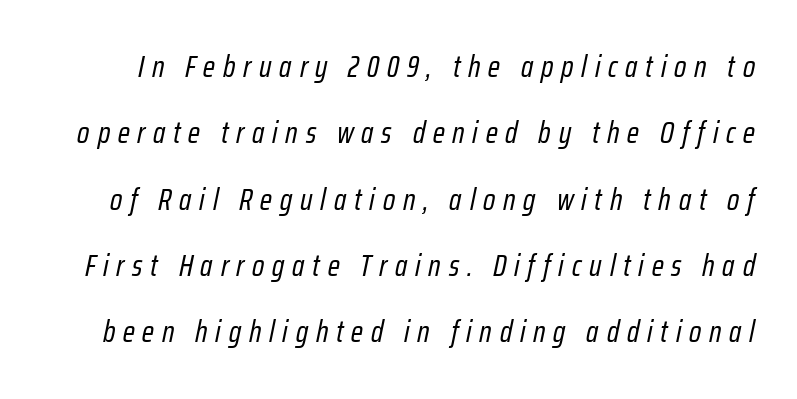
Q: Is the text bold? A: No.
Q: Is the text italic (slanted)? A: Yes, it leans right by about 12 degrees.
Q: Is the text underlined? A: No.
Q: Is the spacing between letters normal or unusually wide? A: Unusually wide.
Q: Is the spacing between lines tight, normal or loose? A: Loose.
Q: Width (condensed, normal, or wide)? A: Condensed.
Q: Stroke contrast? A: Low.
Q: x-height? A: Medium.
Q: Monospaced? A: No.
